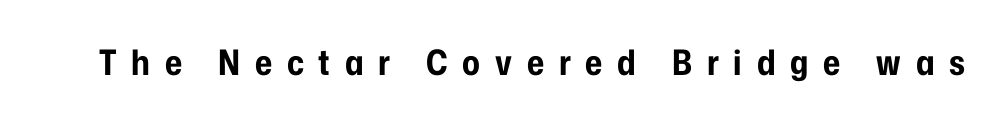
{"serif": "no", "italic": "no", "bold": "yes", "weight": "bold", "width": "condensed", "stroke_contrast": "low", "x_height": "medium", "monospaced": "no", "underline": "no", "letter_spacing": "wide", "letter_spacing_em": 0.42, "glyph_px": 35}
